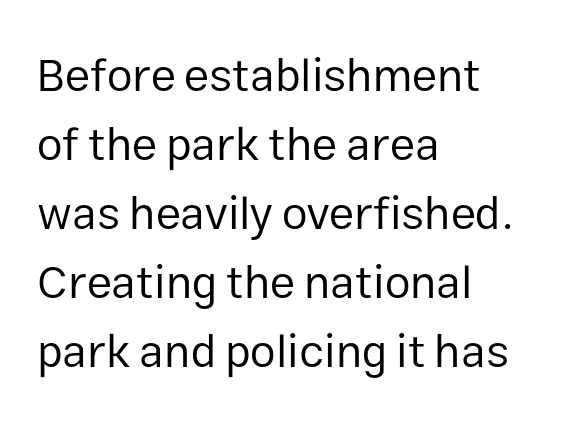
{"serif": "no", "italic": "no", "bold": "no", "weight": "regular", "width": "normal", "stroke_contrast": "low", "x_height": "medium", "monospaced": "no", "underline": "no", "align": "left", "line_spacing": "normal", "line_spacing_ratio": 1.5, "letter_spacing": "normal", "letter_spacing_em": 0.0, "glyph_px": 46}
